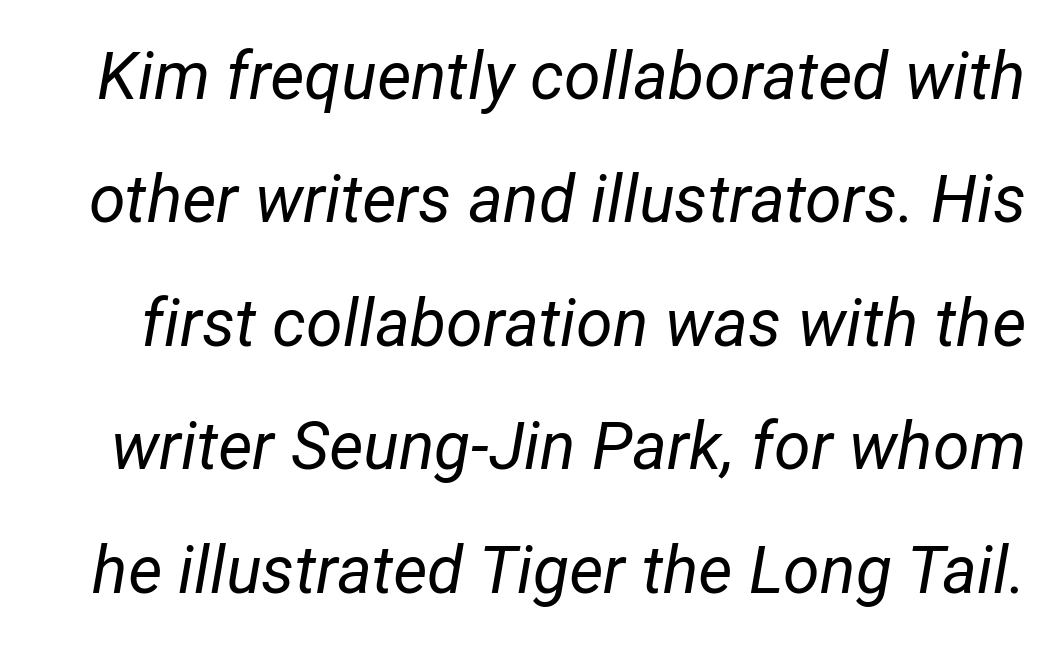
{"italic": "yes", "lean": "right", "slant_degrees": 12, "bold": "no", "weight": "regular", "width": "normal", "stroke_contrast": "low", "x_height": "medium", "monospaced": "no", "underline": "no", "line_spacing_ratio": 1.87, "letter_spacing": "normal", "letter_spacing_em": 0.0, "glyph_px": 66}
